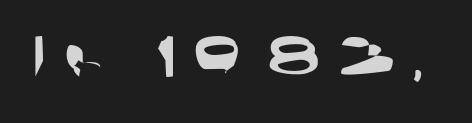
These lines are composed in type without serifs. A bare baseline throughout the passage. The line texture is sparse and dotted thanks to wide tracking. The rendering uses natural spacing where letterforms have individual widths.
